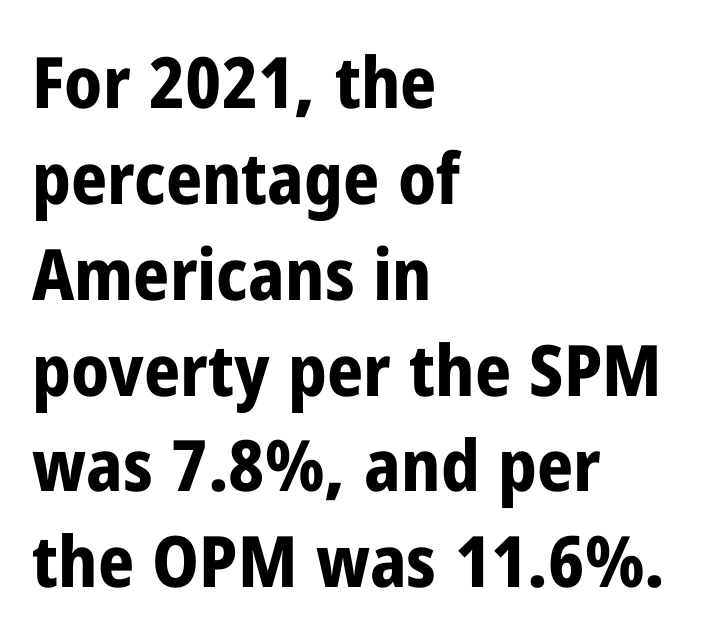
{"serif": "no", "italic": "no", "bold": "yes", "weight": "bold", "width": "condensed", "stroke_contrast": "low", "x_height": "medium", "monospaced": "no", "underline": "no", "align": "left", "line_spacing": "normal", "line_spacing_ratio": 1.35, "letter_spacing": "normal", "letter_spacing_em": 0.0, "glyph_px": 71}
